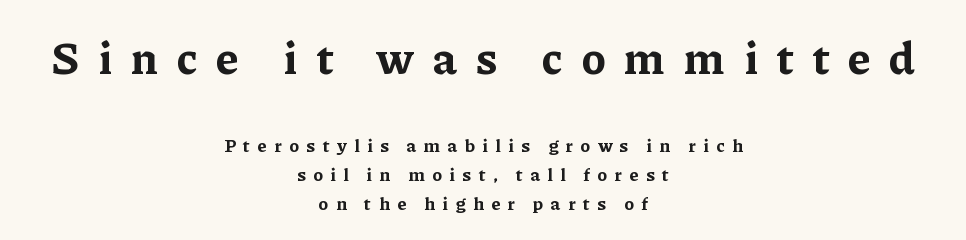
How are the letters spaced? Widely, with obvious added tracking. The rag falls on both sides of this text block equally. Only glyphs here, with clear space below each row. The type family on display is of the serif kind. Do the letters lean? They stand straight.
